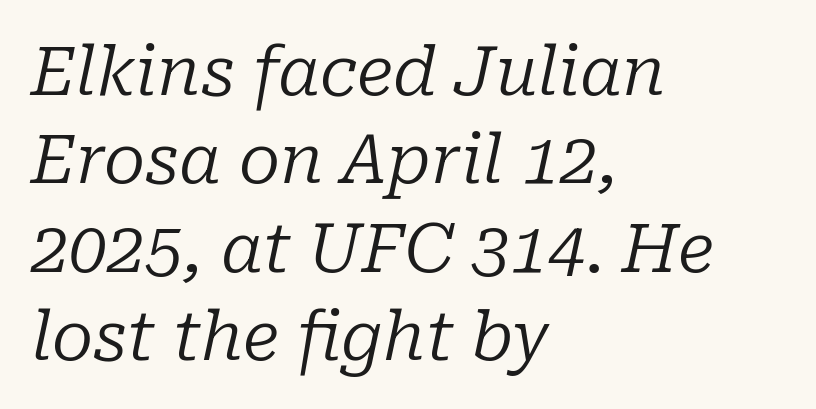
{"serif": "yes", "italic": "yes", "lean": "right", "slant_degrees": 10, "bold": "no", "weight": "regular", "width": "normal", "stroke_contrast": "low", "x_height": "medium", "monospaced": "no", "underline": "no", "align": "left", "line_spacing": "normal", "line_spacing_ratio": 1.3, "letter_spacing": "normal", "letter_spacing_em": 0.0, "glyph_px": 68}
